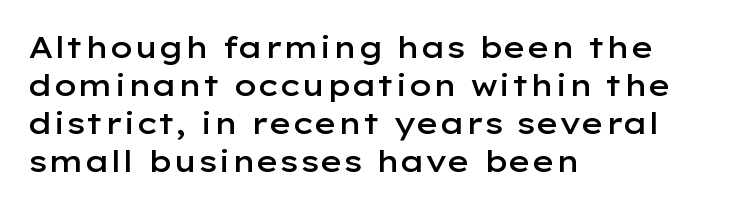
{"serif": "no", "italic": "no", "bold": "semi", "weight": "semibold", "width": "wide", "stroke_contrast": "low", "x_height": "medium", "monospaced": "no", "underline": "no", "align": "left", "line_spacing": "normal", "line_spacing_ratio": 1.27, "letter_spacing": "normal", "letter_spacing_em": 0.0, "glyph_px": 30}
